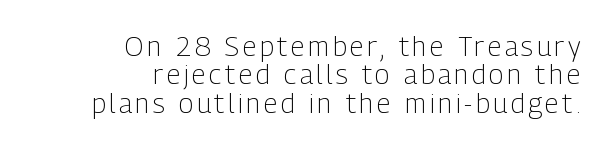
The image shows 27 px text type, upright; set right-aligned, tight line spacing (1.05x), not underlined.
